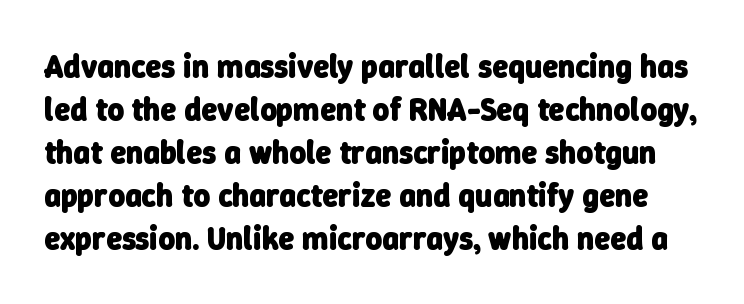
The image shows 32 px heavy sans-serif type; set normal line spacing (1.34x), normal letter spacing, not underlined; low stroke contrast and a medium x-height.
